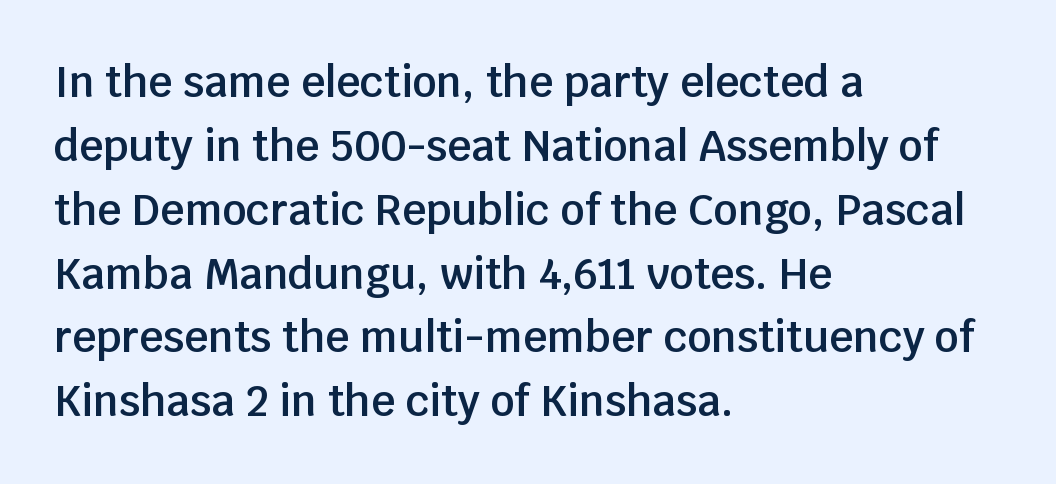
These lines sit exactly where default settings would place them. These lines stack with their left ends in a neat column. The characters display no serif detailing; their extremities are plain. Clear beneath every line of the passage.
